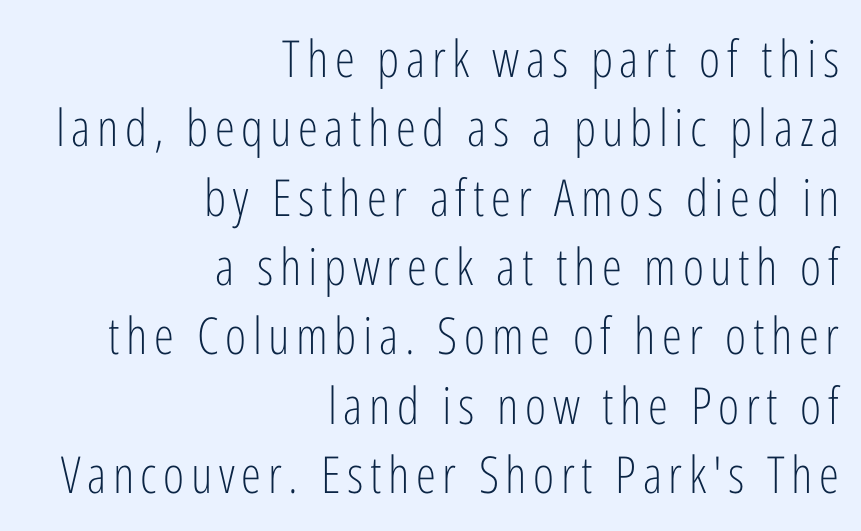
Compared with a flush-left layout, this one pins lines to the opposite, right side. Each new line begins a customary step beneath the previous one. The specimen omits any rule beneath the text block's lines. The font is comparable to plain body text, perhaps lighter. The typeface chosen for these lines omits serifs.
